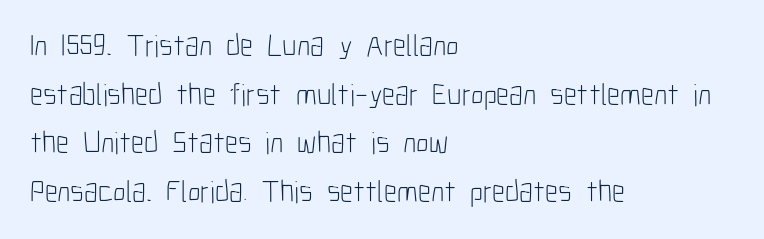
{"serif": "no", "italic": "no", "bold": "no", "weight": "light", "width": "condensed", "stroke_contrast": "low", "x_height": "medium", "monospaced": "no", "underline": "no", "align": "left", "line_spacing": "normal", "line_spacing_ratio": 1.57, "letter_spacing": "normal", "letter_spacing_em": 0.0, "glyph_px": 31}
